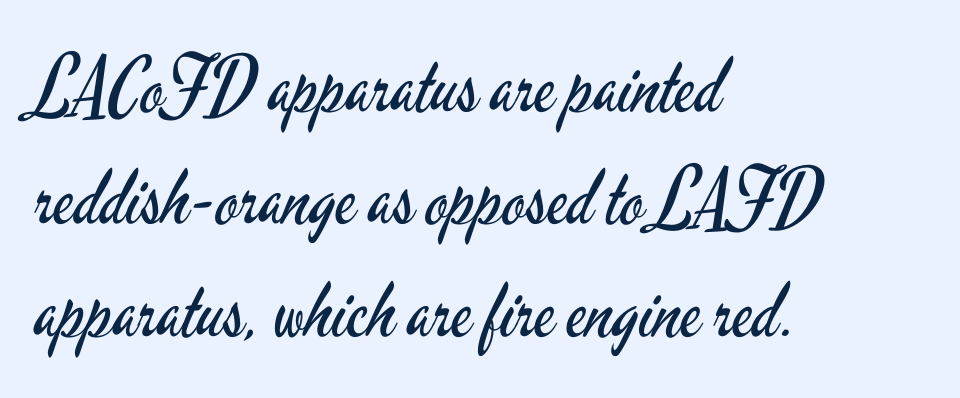
{"serif": "no", "bold": "no", "weight": "regular", "width": "condensed", "stroke_contrast": "low", "x_height": "small", "monospaced": "no", "underline": "no", "align": "left", "line_spacing": "normal", "line_spacing_ratio": 1.48, "letter_spacing": "normal", "letter_spacing_em": 0.0, "glyph_px": 76}
